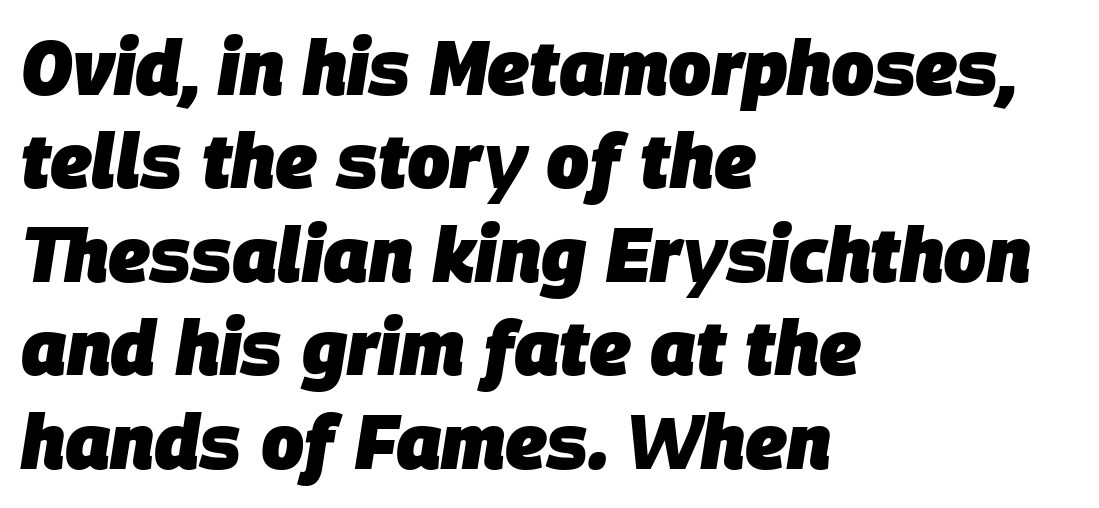
The image shows 76 px heavy type, italic (leaning right); set left-aligned, line spacing 1.23x, normal letter spacing, not underlined; low stroke contrast and a large x-height.
